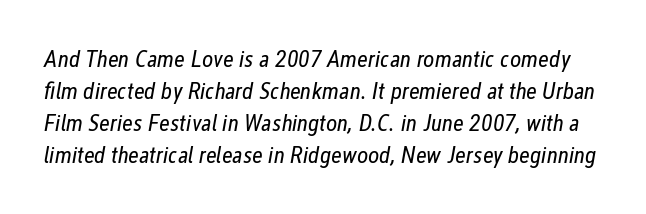
Q: Is the text bold? A: No.
Q: Is the text italic (slanted)? A: Yes, it leans right by about 12 degrees.
Q: Is the text underlined? A: No.
Q: Is the spacing between letters normal or unusually wide? A: Normal.
Q: Is the spacing between lines tight, normal or loose? A: Normal.
